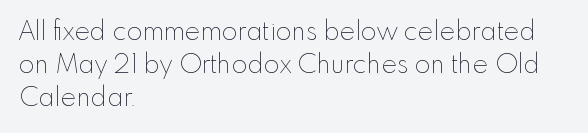
{"italic": "no", "bold": "no", "underline": "no", "align": "left", "line_spacing": "normal", "line_spacing_ratio": 1.27, "letter_spacing": "normal", "letter_spacing_em": 0.0, "glyph_px": 26}
